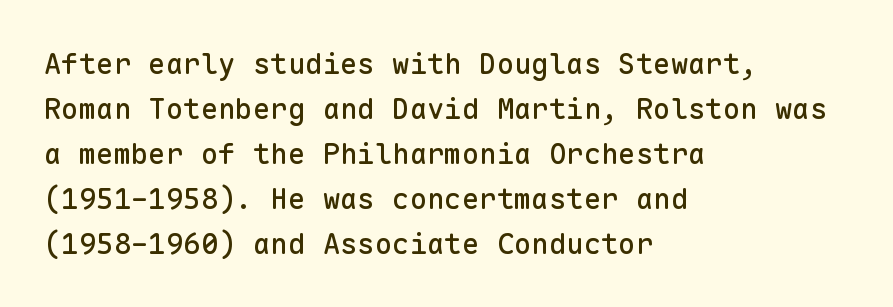
{"serif": "no", "italic": "no", "width": "normal", "stroke_contrast": "low", "x_height": "medium", "monospaced": "yes", "underline": "no", "align": "left", "line_spacing": "normal", "line_spacing_ratio": 1.55, "letter_spacing": "normal", "letter_spacing_em": 0.0, "glyph_px": 29}
